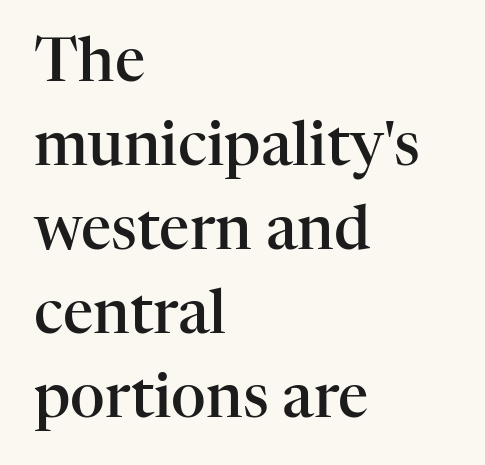
The image shows 60 px semibold serif type, upright; set left-aligned, normal line spacing (1.4x), normal letter spacing, not underlined; high stroke contrast and a medium x-height.
